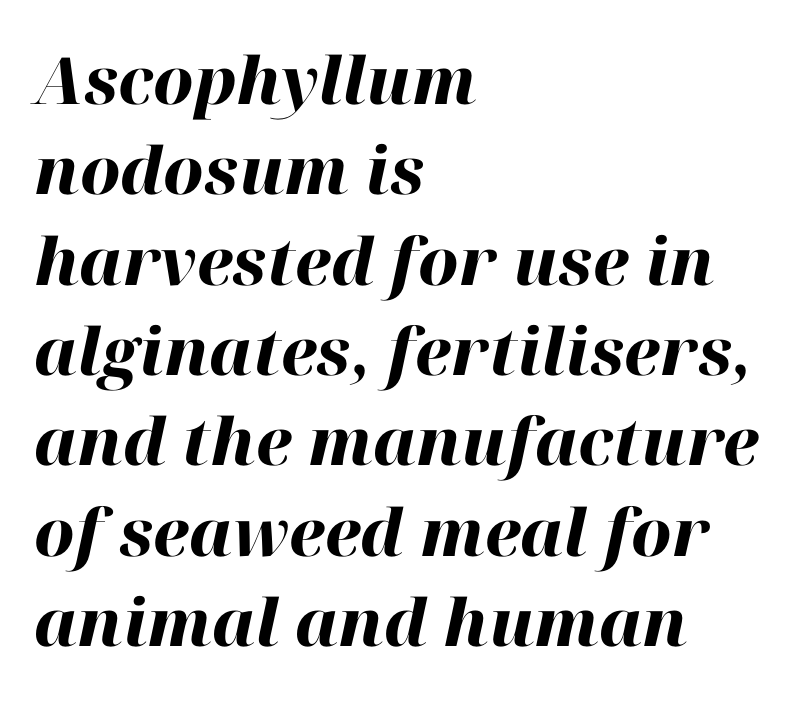
{"italic": "yes", "lean": "right", "slant_degrees": 12, "bold": "yes", "weight": "heavy", "width": "normal", "stroke_contrast": "high", "x_height": "medium", "monospaced": "no", "underline": "no", "align": "left", "line_spacing": "normal", "line_spacing_ratio": 1.39, "letter_spacing": "normal", "letter_spacing_em": 0.0, "glyph_px": 65}
